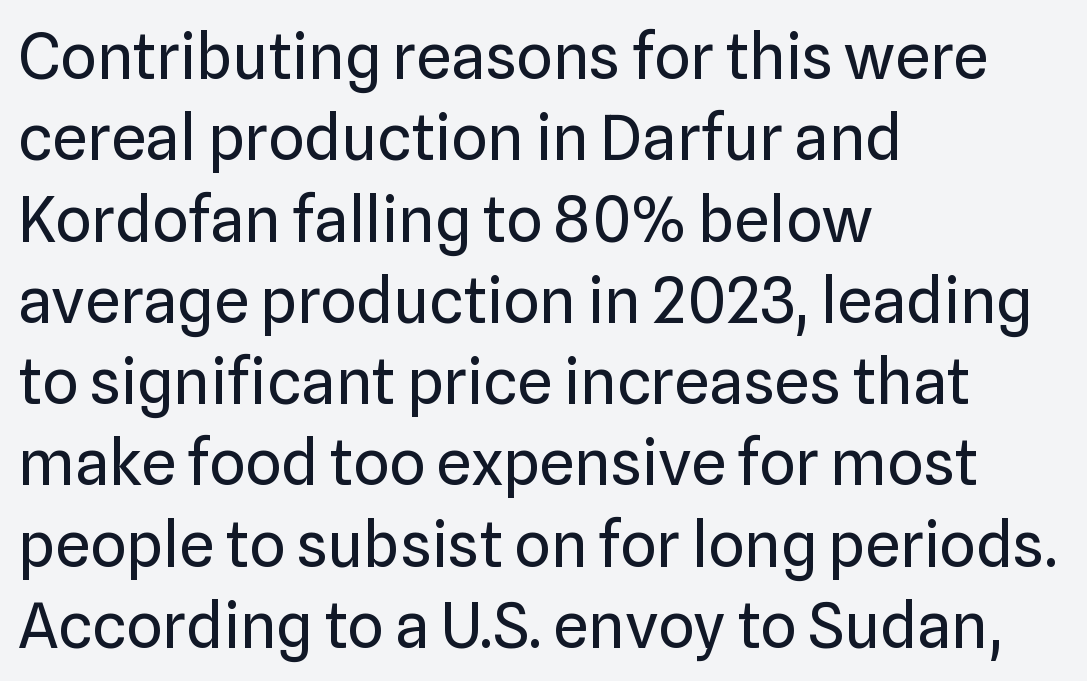
Nobody touched the tracking dial on this one. A typesetter would label this face a sans. The gap between lines stays unmarked. Here the designer chose a conventional face with non-uniform glyph widths.
